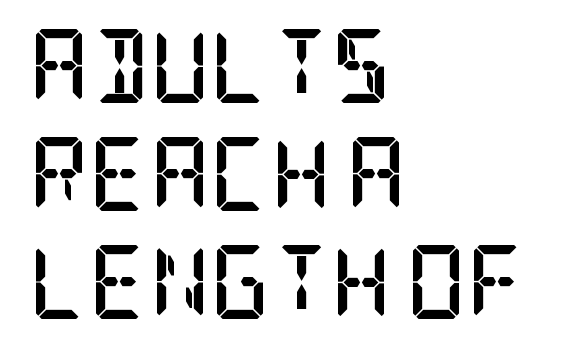
{"serif": "yes", "italic": "no", "bold": "yes", "weight": "semibold", "width": "condensed", "stroke_contrast": "low", "x_height": "large", "underline": "no", "align": "left", "line_spacing": "normal", "line_spacing_ratio": 1.46, "letter_spacing": "normal", "letter_spacing_em": 0.0, "glyph_px": 74}
